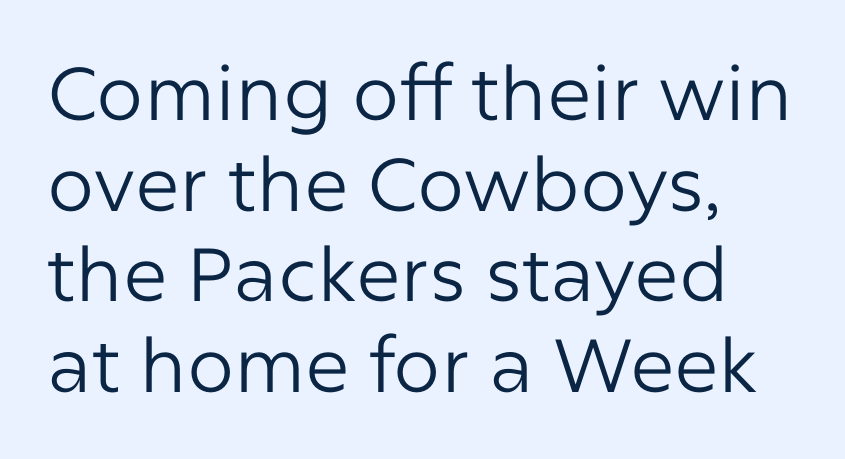
The typesetting does not lean heavy: it is not bold. The rendering uses natural spacing where letterforms have individual widths. Does the copy run flush right? No — it runs flush left. This is the regular roman posture of the typeface. Tracking value appears to be zero — textbook default spacing.
